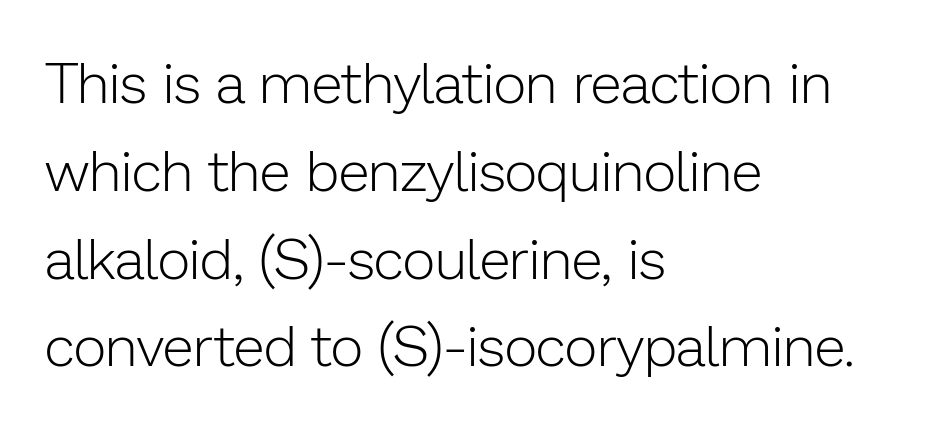
Q: Is the text bold? A: No.
Q: Is the text italic (slanted)? A: No, it is upright.
Q: Is the typeface a serif or a sans-serif typeface? A: Sans-serif.
Q: Is the text underlined? A: No.
Q: How is the paragraph aligned? A: Left-aligned.
Q: Is the spacing between letters normal or unusually wide? A: Normal.
Q: Is the spacing between lines tight, normal or loose? A: Normal.
Q: Width (condensed, normal, or wide)? A: Normal.
Q: Stroke contrast? A: Low.
Q: x-height? A: Medium.
Q: Monospaced? A: No.
